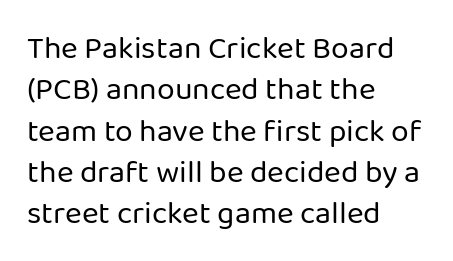
Q: Is the text bold? A: No.
Q: Is the text italic (slanted)? A: No, it is upright.
Q: Is the typeface a serif or a sans-serif typeface? A: Sans-serif.
Q: Is the text underlined? A: No.
Q: How is the paragraph aligned? A: Left-aligned.
Q: Is the spacing between letters normal or unusually wide? A: Normal.
Q: Is the spacing between lines tight, normal or loose? A: Normal.
Q: Width (condensed, normal, or wide)? A: Normal.
Q: Stroke contrast? A: Low.
Q: x-height? A: Medium.
Q: Monospaced? A: No.
